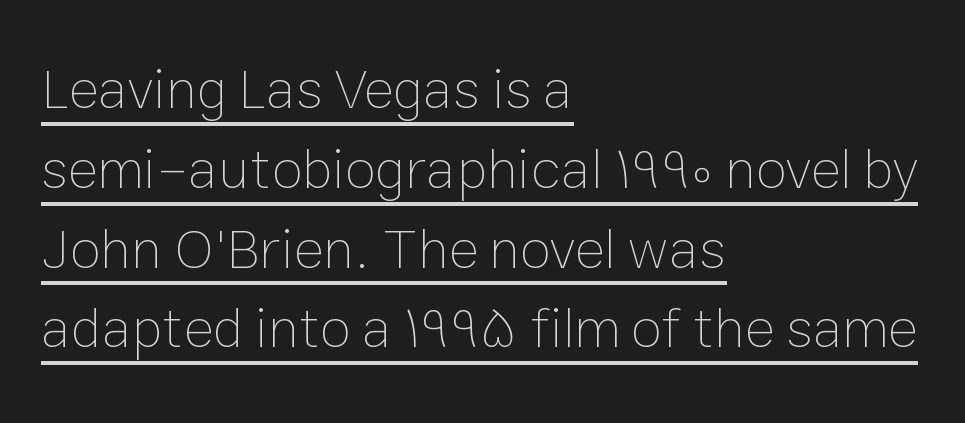
Q: Is the text bold? A: No.
Q: Is the text italic (slanted)? A: No, it is upright.
Q: Is the text underlined? A: Yes.
Q: How is the paragraph aligned? A: Left-aligned.
Q: Is the spacing between letters normal or unusually wide? A: Normal.
Q: Is the spacing between lines tight, normal or loose? A: Normal.
Q: Width (condensed, normal, or wide)? A: Normal.
Q: Stroke contrast? A: Low.
Q: x-height? A: Medium.
Q: Monospaced? A: No.
